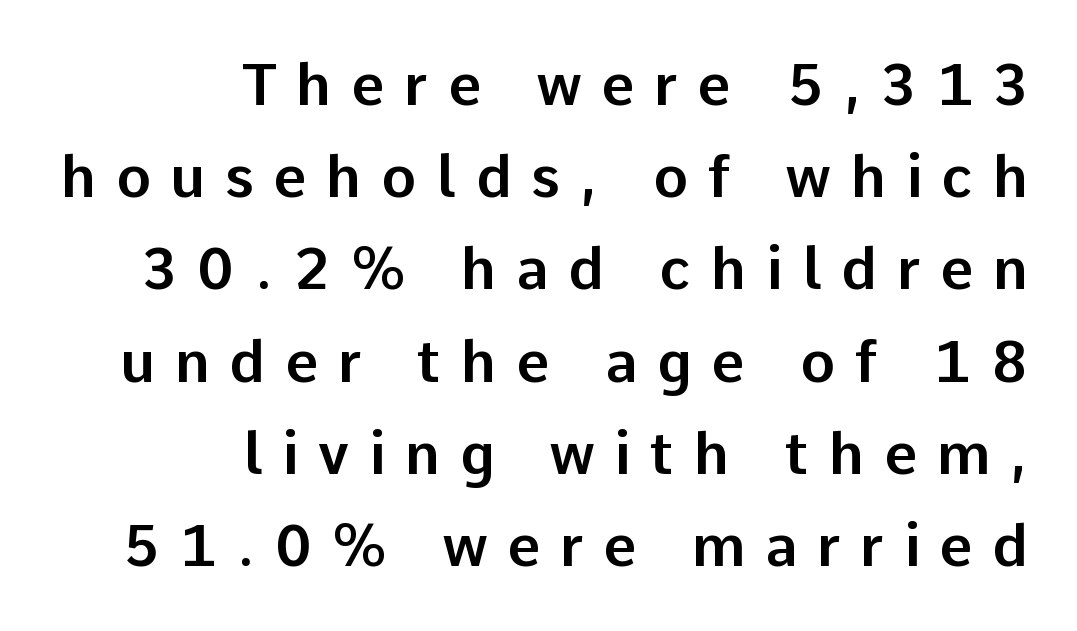
{"serif": "no", "italic": "no", "width": "normal", "stroke_contrast": "low", "x_height": "medium", "monospaced": "no", "underline": "no", "align": "right", "line_spacing": "normal", "line_spacing_ratio": 1.59, "letter_spacing": "wide", "letter_spacing_em": 0.34, "glyph_px": 58}
